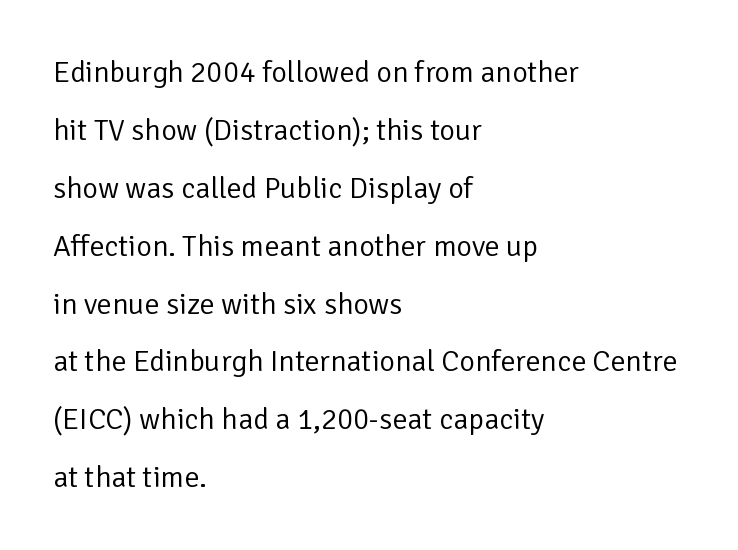
{"serif": "no", "italic": "no", "bold": "no", "weight": "regular", "width": "normal", "stroke_contrast": "low", "x_height": "medium", "monospaced": "no", "underline": "no", "align": "left", "line_spacing": "loose", "line_spacing_ratio": 1.93, "letter_spacing": "normal", "letter_spacing_em": 0.0, "glyph_px": 30}
